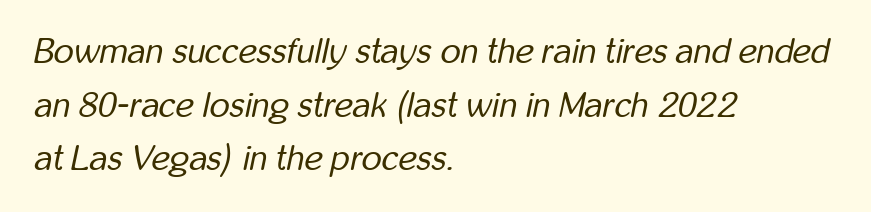
Vertically, the passage feels balanced, rows spaced as you'd expect. The passage is arranged the way most books set body copy — flush left. The passage shown is typed in a proportional face where columns would drift. The letterforms sit at book weight or below.
